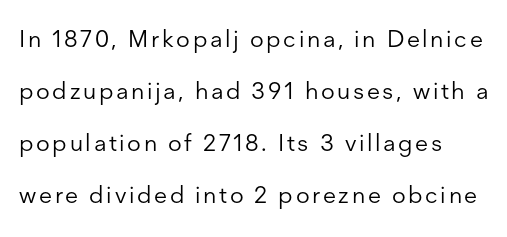
{"italic": "no", "bold": "no", "underline": "no", "line_spacing": "loose", "line_spacing_ratio": 2.17, "glyph_px": 24}
